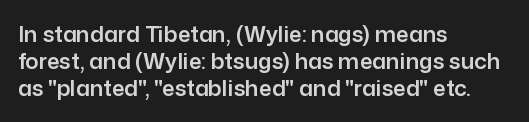
{"italic": "no", "underline": "no", "align": "left", "line_spacing_ratio": 1.22, "letter_spacing": "normal", "letter_spacing_em": 0.0, "glyph_px": 22}
